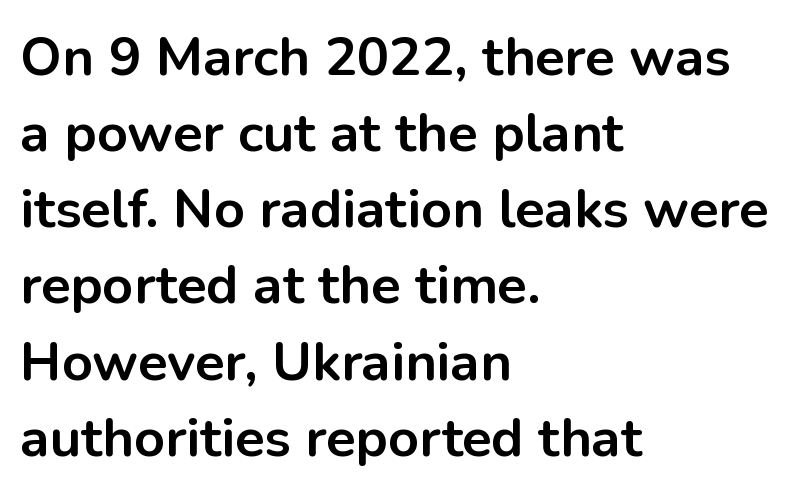
The image shows 54 px bold sans-serif type, upright; set left-aligned, normal line spacing (1.41x), normal letter spacing, not underlined; low stroke contrast and a medium x-height.
